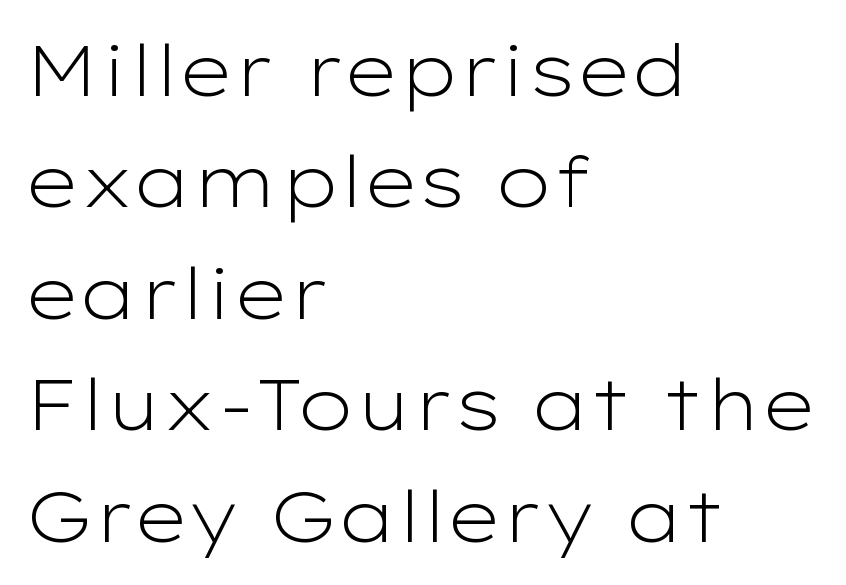
Q: Is the text bold? A: No.
Q: Is the text italic (slanted)? A: No, it is upright.
Q: Is the typeface a serif or a sans-serif typeface? A: Sans-serif.
Q: Is the text underlined? A: No.
Q: How is the paragraph aligned? A: Left-aligned.
Q: Is the spacing between letters normal or unusually wide? A: Normal.
Q: Is the spacing between lines tight, normal or loose? A: Normal.
Q: Width (condensed, normal, or wide)? A: Wide.
Q: Stroke contrast? A: Low.
Q: x-height? A: Medium.
Q: Monospaced? A: No.
